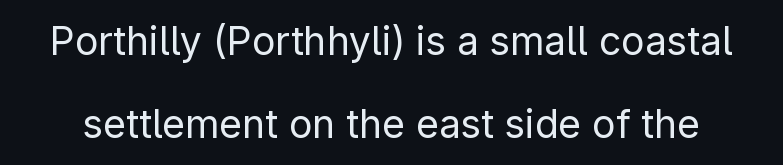
Q: Is the text bold? A: No.
Q: Is the text italic (slanted)? A: No, it is upright.
Q: Is the typeface a serif or a sans-serif typeface? A: Sans-serif.
Q: Is the text underlined? A: No.
Q: Is the spacing between letters normal or unusually wide? A: Normal.
Q: Is the spacing between lines tight, normal or loose? A: Loose.
Q: Width (condensed, normal, or wide)? A: Normal.
Q: Stroke contrast? A: Low.
Q: x-height? A: Medium.
Q: Monospaced? A: No.
